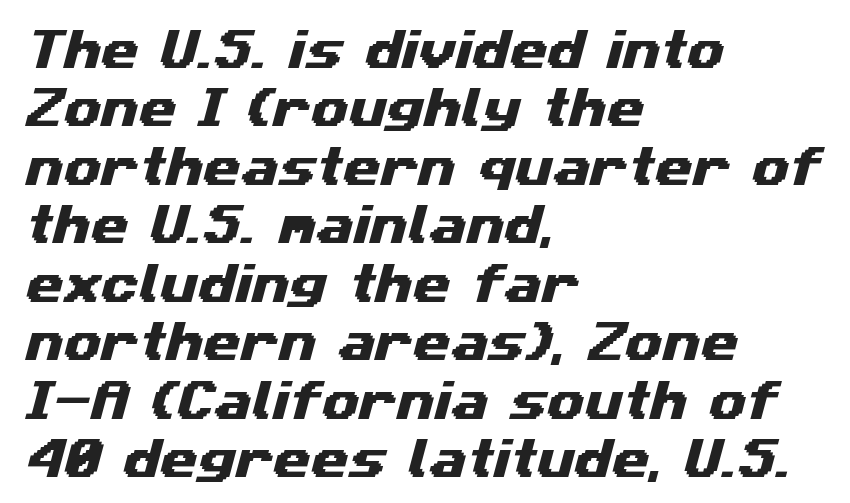
Do the characters align in a grid? No, the font is proportional. Line beginnings align vertically; line endings do not. The letters carry no serifs — their stems end cleanly without finishing strokes. In terms of letterspacing, this is plain default setting. Beneath every word, the page is bare.
